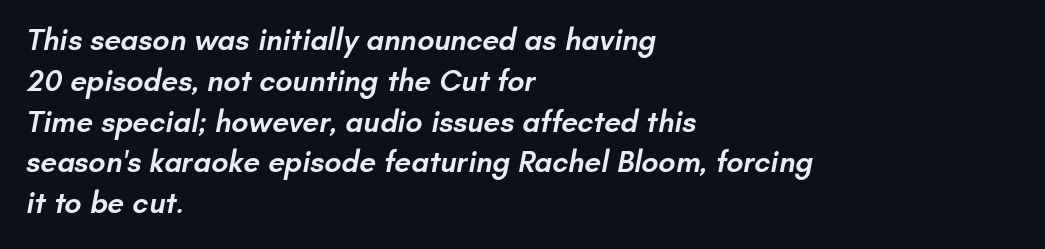
These words are printed semibold, heavier than regular yet not bold. Words appear dense and cohesive because spacing is normal. Interline gaps are of average width in this sample. Check under the words: just untouched page. Varying glyph widths throughout — classic text-font behaviour. The type family on display is of the sans-serif kind.
